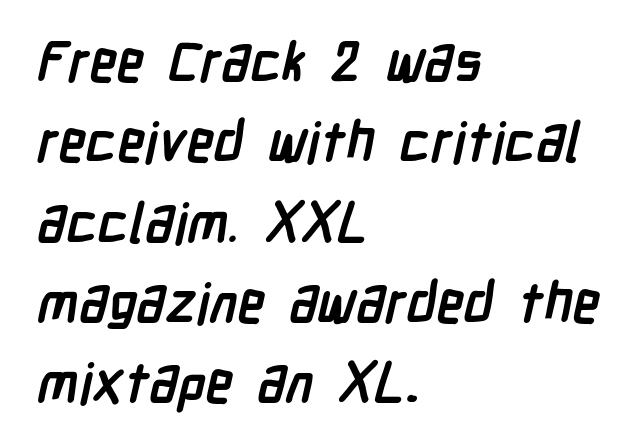
{"serif": "no", "bold": "yes", "weight": "semibold", "width": "condensed", "stroke_contrast": "low", "x_height": "medium", "monospaced": "no", "underline": "no", "align": "left", "line_spacing": "normal", "line_spacing_ratio": 1.46, "letter_spacing": "normal", "letter_spacing_em": 0.0, "glyph_px": 55}
